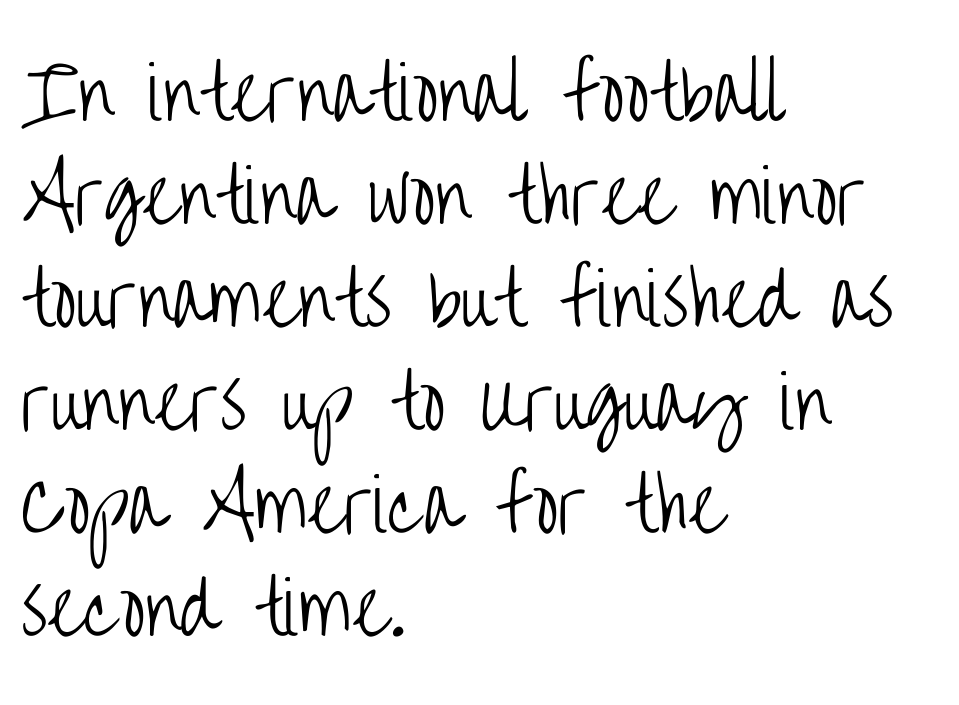
Reading down the block, your eye returns to a fixed left position each line. The rendering keeps characters at their native spacing. A typesetter would label this face a sans. Each new line begins a customary step beneath the previous one. Is the stroke heavy? The answer is a plain regular-or-lighter. The letters advance in unequal steps, a hallmark of proportional type.
